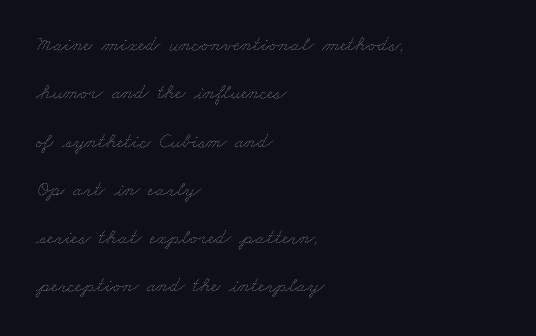
Any mark beneath the type? The region is blank. Characters follow at the spacing the type designer built in. Stems and bowls with no extra thickness — not bold. The setting favours the left margin, as ordinary paragraphs usually do. Is there much room between lines? Yes — plenty of vertical air separates them.
